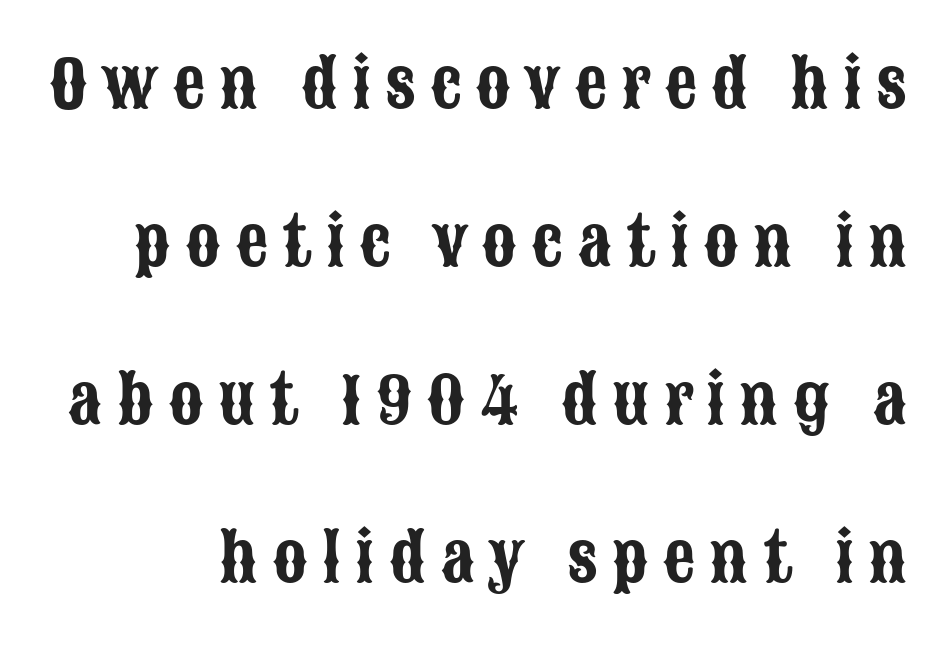
The image shows 64 px condensed sans-serif type, upright; set loose line spacing (2.47x), unusually wide letter spacing (+0.22 em), not underlined; low stroke contrast and a large x-height.
